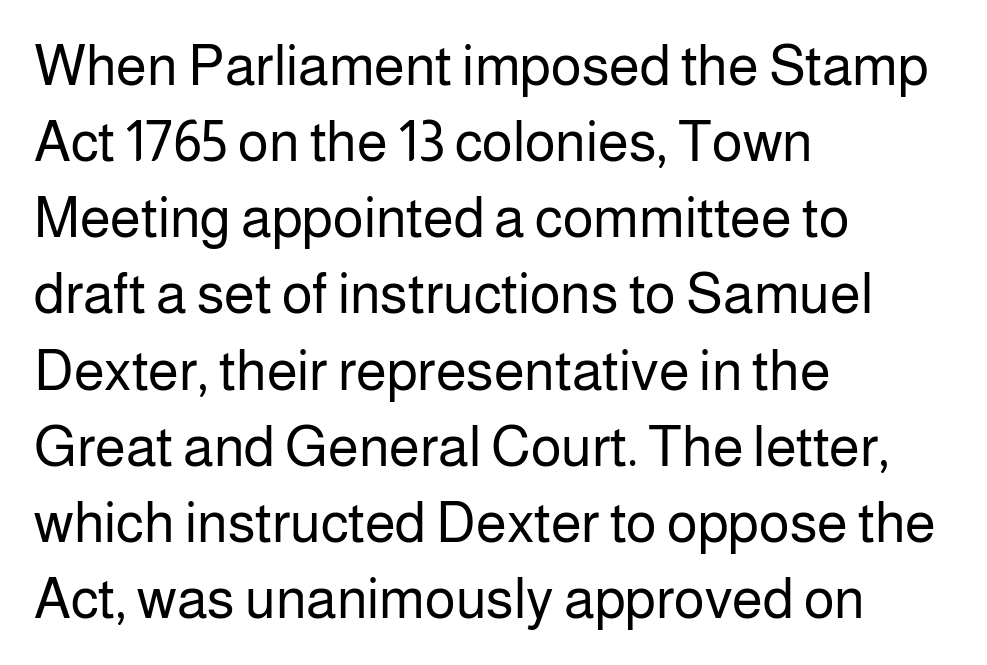
Caption: standard tracking, unaltered. The text was rendered using a sans face with plain stroke endings. The passage is arranged the way most books set body copy — flush left. Unmarked baselines from the first word to the last. A quiet, ordinary-to-light weight characterises the typeface.
